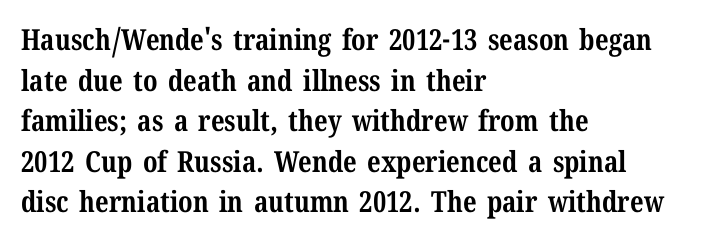
Line starts are locked; line ends wander. Characters remain perfectly vertical along every line. A typesetter would call this zero additional tracking. Think of a printed novel: that variable character pitch is what you see here. Every letter is thick-stroked: bold, no question.
